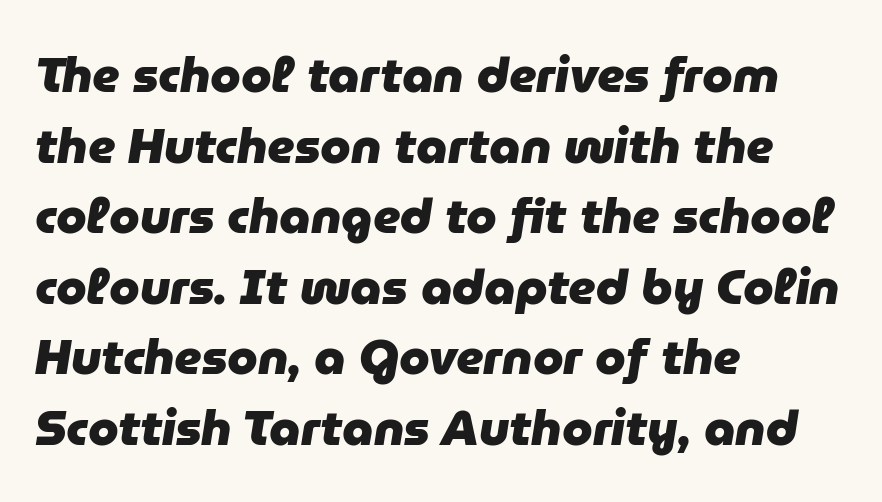
Q: Is the text bold? A: Yes.
Q: Is the text italic (slanted)? A: Yes, it leans right by about 9 degrees.
Q: Is the text underlined? A: No.
Q: How is the paragraph aligned? A: Left-aligned.
Q: Is the spacing between letters normal or unusually wide? A: Normal.
Q: Is the spacing between lines tight, normal or loose? A: Normal.
Q: Width (condensed, normal, or wide)? A: Normal.
Q: Stroke contrast? A: Low.
Q: x-height? A: Medium.
Q: Monospaced? A: No.
